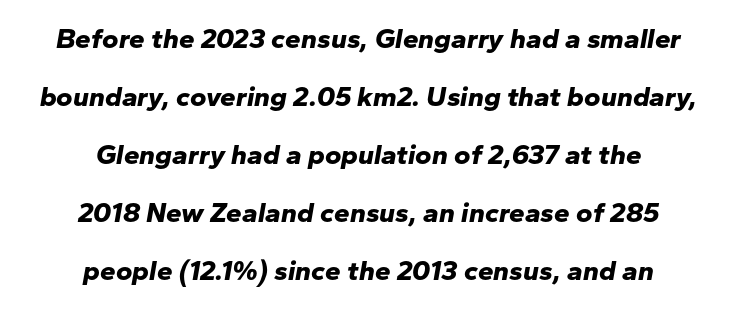
{"italic": "yes", "lean": "right", "slant_degrees": 10, "bold": "yes", "weight": "bold", "width": "normal", "stroke_contrast": "low", "x_height": "medium", "monospaced": "no", "underline": "no", "align": "center", "line_spacing": "loose", "line_spacing_ratio": 2.07, "letter_spacing": "normal", "letter_spacing_em": 0.0, "glyph_px": 28}
